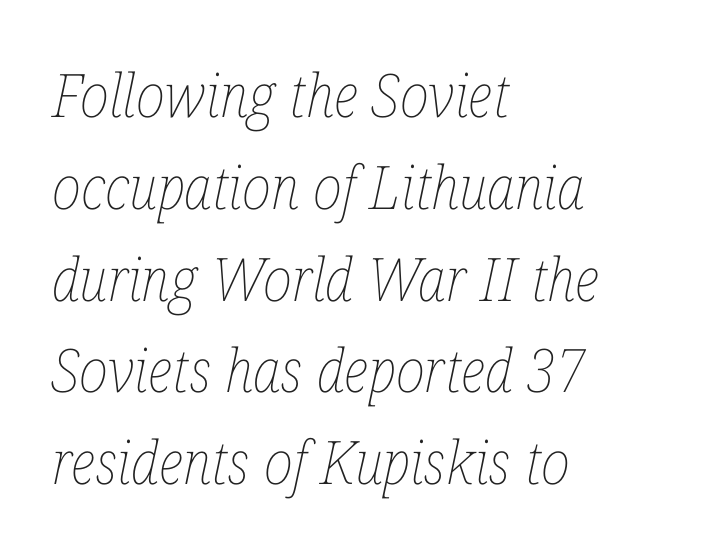
The image shows 60 px thin, condensed type, italic (leaning right); set left-aligned, normal line spacing (1.53x), normal letter spacing, not underlined; low stroke contrast and a medium x-height.
